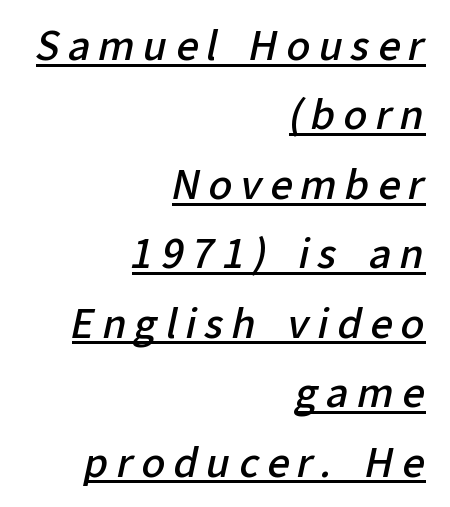
The rendering inserts visible extra space after every character. Stroke terminals: plain, sans-serif. The passage shown is typed in a proportional face where columns would drift. In terms of weight, the rendering is demibold, just under bold.
